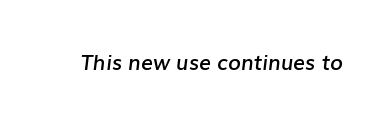
The tracking reads as untouched default to a designer's eye. Typographic density is moderately raised because the face is semibold. The string is rendered with underlining switched off. Slanted lettering throughout.
